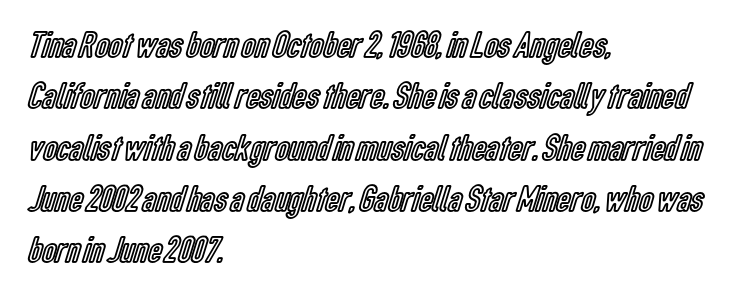
{"width": "condensed", "x_height": "medium", "monospaced": "no", "underline": "no", "align": "left", "line_spacing": "normal", "line_spacing_ratio": 1.35, "letter_spacing": "normal", "letter_spacing_em": 0.0, "glyph_px": 38}
